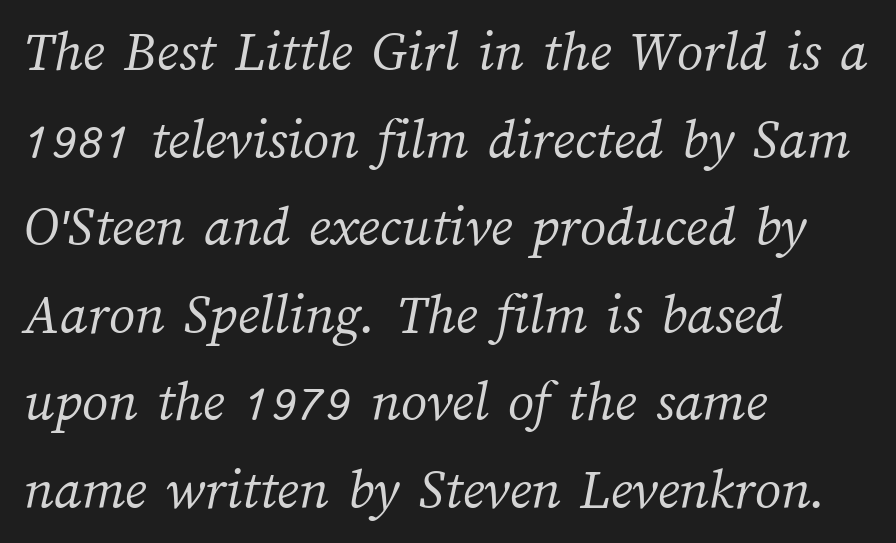
Teacher's note: observe the even left margin — that is flush-left alignment. The letters advance in unequal steps, a hallmark of proportional type. A clean baseline with only descenders dipping below it. Compared with typical body copy, the letter spacing here is the same. Whoever set this chose a conventional vertical rhythm.
